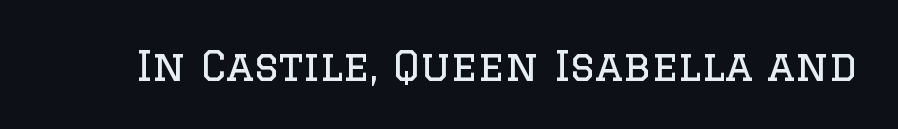
{"serif": "yes", "italic": "no", "bold": "no", "weight": "regular", "width": "normal", "stroke_contrast": "low", "x_height": "large", "monospaced": "no", "underline": "no", "letter_spacing": "normal", "letter_spacing_em": 0.0, "glyph_px": 42}
